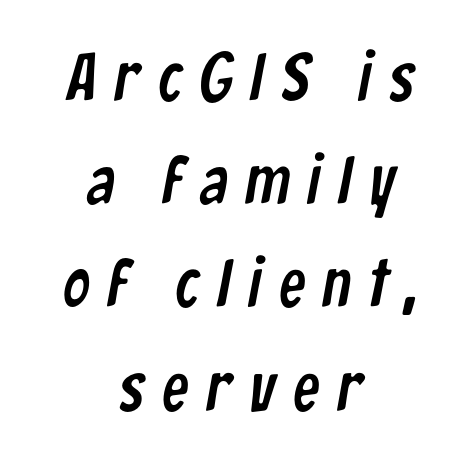
The image shows 67 px condensed sans-serif type; set centered, normal line spacing (1.54x), unusually wide letter spacing (+0.26 em), not underlined; low stroke contrast and a medium x-height.
